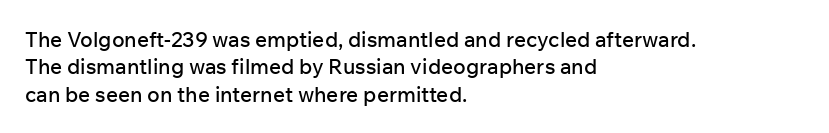
You could call the tracking neutral — neither tight nor loose. Honestly, there is no underline to notice here at all. This is roman type, the default non-slanted kind. Compared with a centered layout, this one pins lines to the left instead. Interline gaps are of average width in this sample.
